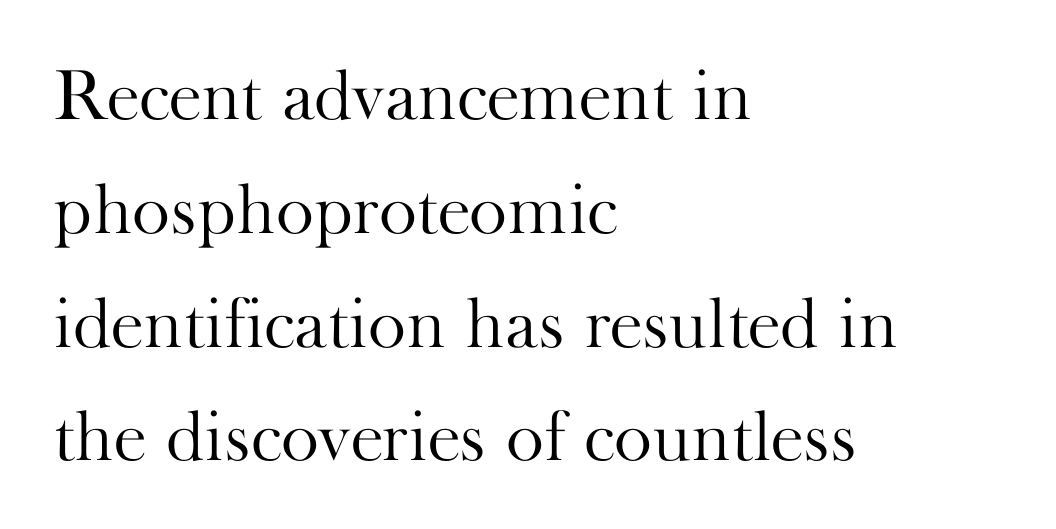
Q: Is the text bold? A: No.
Q: Is the text italic (slanted)? A: No, it is upright.
Q: Is the typeface a serif or a sans-serif typeface? A: Serif.
Q: Is the text underlined? A: No.
Q: How is the paragraph aligned? A: Left-aligned.
Q: Is the spacing between letters normal or unusually wide? A: Normal.
Q: Is the spacing between lines tight, normal or loose? A: Normal.
Q: Width (condensed, normal, or wide)? A: Normal.
Q: Stroke contrast? A: High.
Q: x-height? A: Small.
Q: Monospaced? A: No.
